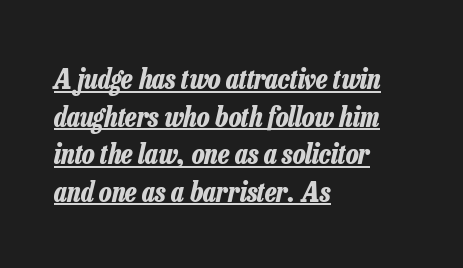
Q: Is the text bold? A: Yes.
Q: Is the text italic (slanted)? A: Yes, it leans right by about 13 degrees.
Q: Is the text underlined? A: Yes.
Q: How is the paragraph aligned? A: Left-aligned.
Q: Is the spacing between letters normal or unusually wide? A: Normal.
Q: Is the spacing between lines tight, normal or loose? A: Normal.
Q: Width (condensed, normal, or wide)? A: Condensed.
Q: Stroke contrast? A: Low.
Q: x-height? A: Medium.
Q: Monospaced? A: No.
